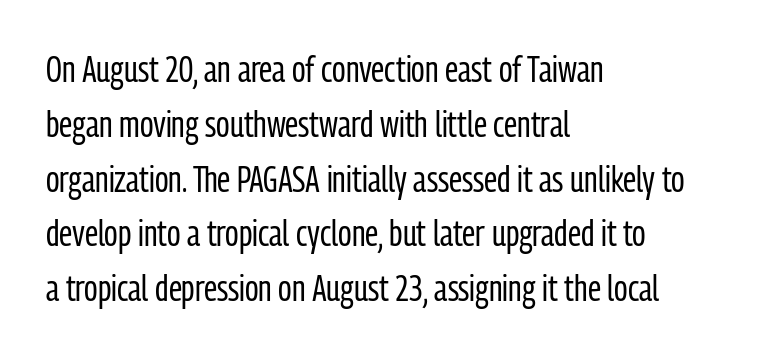
The image shows 37 px regular-weight, condensed sans-serif type, upright; set left-aligned, normal line spacing (1.48x), normal letter spacing, not underlined; low stroke contrast and a medium x-height.
